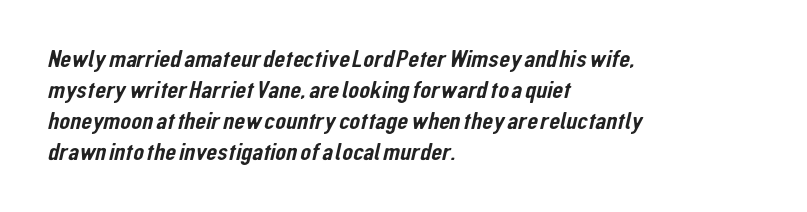
The image shows 25 px text type; set left-aligned, line spacing 1.24x, normal letter spacing, not underlined.
